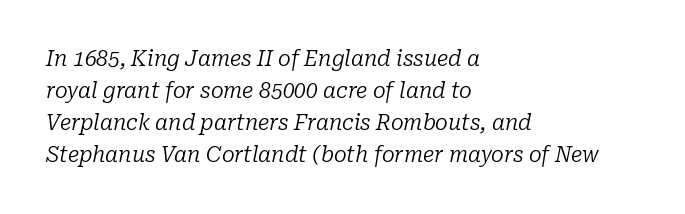
{"italic": "yes", "lean": "right", "slant_degrees": 10, "bold": "no", "underline": "no", "align": "left", "line_spacing": "normal", "line_spacing_ratio": 1.52, "letter_spacing": "normal", "letter_spacing_em": 0.0, "glyph_px": 21}
